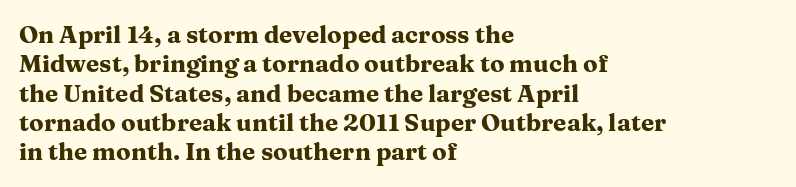
The image shows 24 px bold type, upright; set left-aligned, line spacing 1.22x, normal letter spacing, not underlined.
